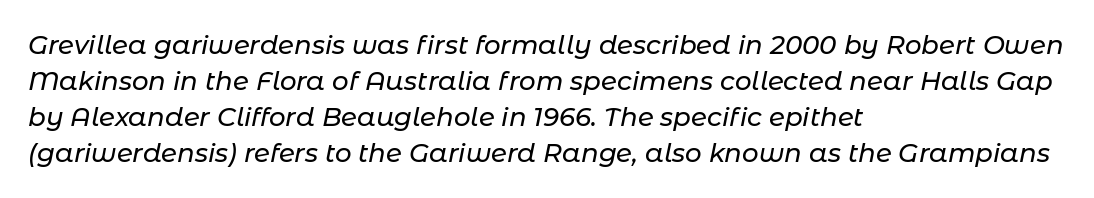
Type without underlining. Notice how the passage keeps a crisp vertical edge on the left only. Honestly, the row spacing looks completely unremarkable. In terms of posture, this sample is oblique. Does extra space separate the letters? No, they use regular spacing.
